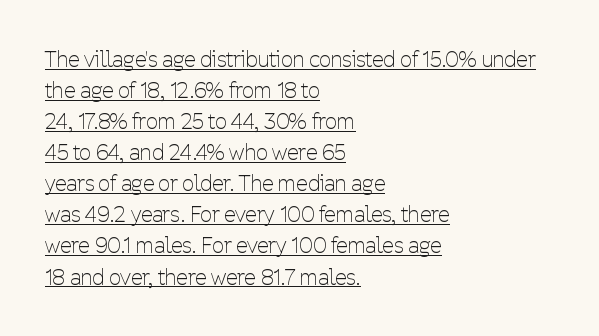
Decoration check: the copy is underlined. Counters stay open thanks to moderate or lighter strokes. The type sits square on the baseline with zero lean. Vertical spacing — default. Does the copy run flush right? No — it runs flush left. Tracking value appears to be zero — textbook default spacing.
